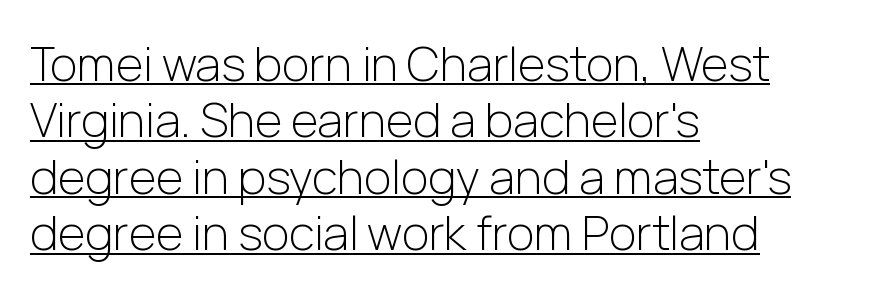
Q: Is the text bold? A: No.
Q: Is the text italic (slanted)? A: No, it is upright.
Q: Is the typeface a serif or a sans-serif typeface? A: Sans-serif.
Q: Is the text underlined? A: Yes.
Q: How is the paragraph aligned? A: Left-aligned.
Q: Is the spacing between letters normal or unusually wide? A: Normal.
Q: Width (condensed, normal, or wide)? A: Normal.
Q: Stroke contrast? A: Low.
Q: x-height? A: Medium.
Q: Monospaced? A: No.
